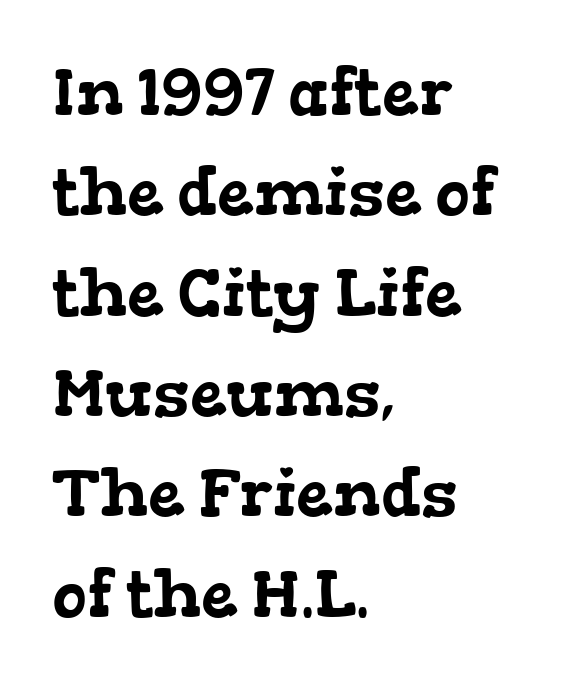
The image shows 66 px wide serif type; set left-aligned, normal line spacing (1.52x), normal letter spacing, not underlined; low stroke contrast and a medium x-height.
